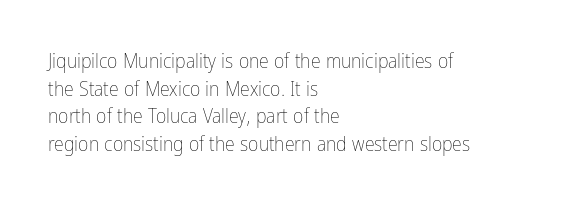
Q: Is the text bold? A: No.
Q: Is the text italic (slanted)? A: No, it is upright.
Q: Is the text underlined? A: No.
Q: How is the paragraph aligned? A: Left-aligned.
Q: Is the spacing between letters normal or unusually wide? A: Normal.
Q: Is the spacing between lines tight, normal or loose? A: Normal.
